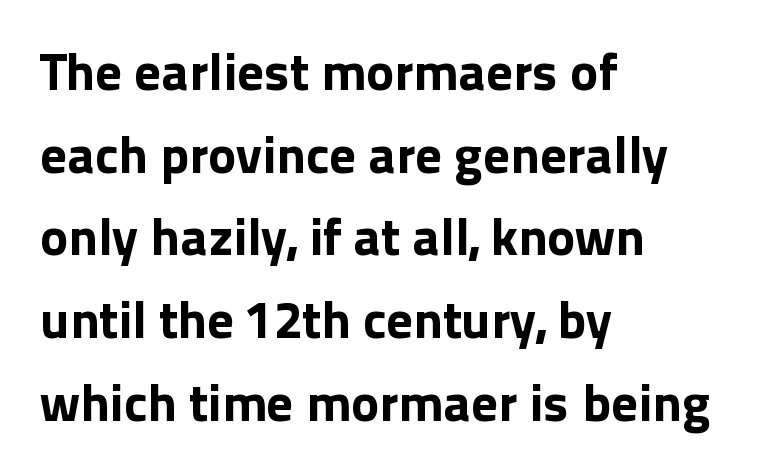
Q: Is the text bold? A: Yes.
Q: Is the text italic (slanted)? A: No, it is upright.
Q: Is the typeface a serif or a sans-serif typeface? A: Sans-serif.
Q: Is the text underlined? A: No.
Q: How is the paragraph aligned? A: Left-aligned.
Q: Is the spacing between letters normal or unusually wide? A: Normal.
Q: Is the spacing between lines tight, normal or loose? A: Normal.
Q: Width (condensed, normal, or wide)? A: Normal.
Q: x-height? A: Medium.
Q: Monospaced? A: No.
